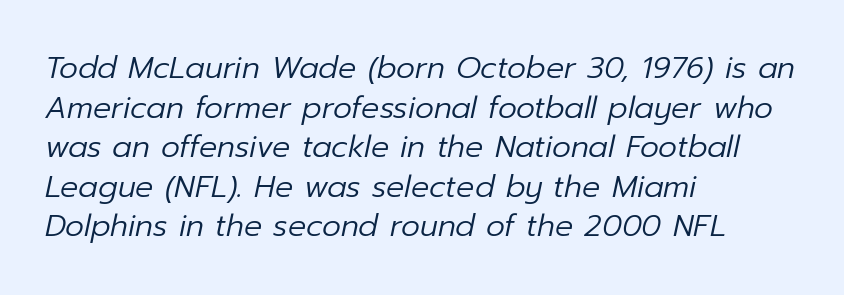
{"italic": "yes", "lean": "right", "slant_degrees": 12, "bold": "no", "weight": "regular", "width": "normal", "stroke_contrast": "low", "x_height": "medium", "monospaced": "no", "underline": "no", "align": "left", "line_spacing": "normal", "line_spacing_ratio": 1.32, "letter_spacing": "normal", "letter_spacing_em": 0.0, "glyph_px": 30}
